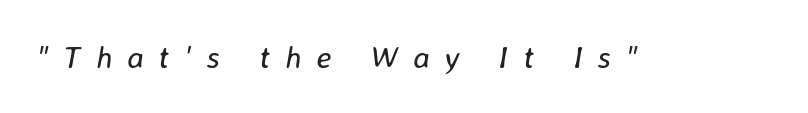
{"italic": "yes", "lean": "right", "slant_degrees": 8, "bold": "no", "weight": "regular", "width": "normal", "stroke_contrast": "low", "x_height": "medium", "monospaced": "no", "underline": "no", "letter_spacing": "wide", "letter_spacing_em": 0.48, "glyph_px": 31}
